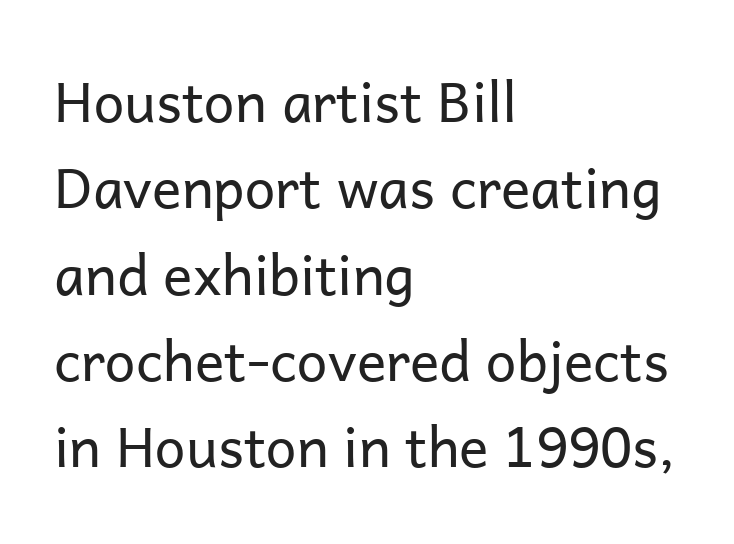
Q: Is the text bold? A: No.
Q: Is the text italic (slanted)? A: No, it is upright.
Q: Is the typeface a serif or a sans-serif typeface? A: Sans-serif.
Q: Is the text underlined? A: No.
Q: How is the paragraph aligned? A: Left-aligned.
Q: Is the spacing between letters normal or unusually wide? A: Normal.
Q: Is the spacing between lines tight, normal or loose? A: Normal.
Q: Width (condensed, normal, or wide)? A: Normal.
Q: Stroke contrast? A: Low.
Q: x-height? A: Medium.
Q: Monospaced? A: No.
